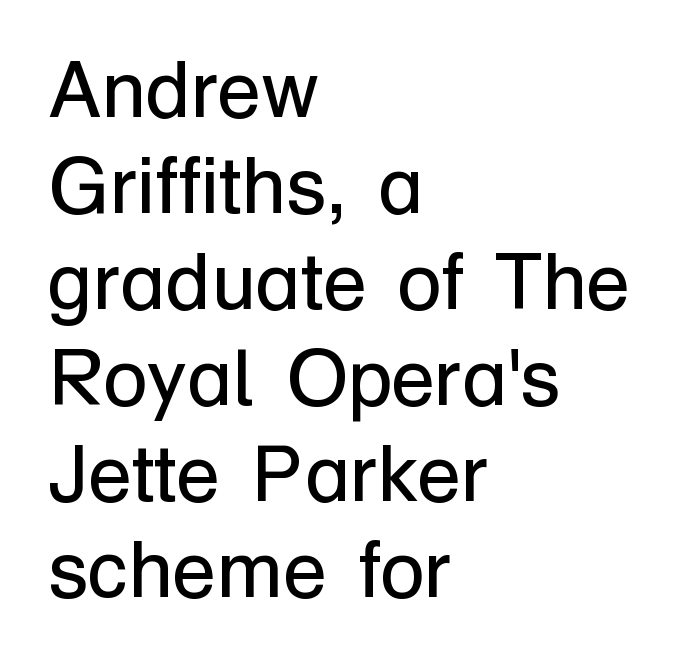
The image shows 80 px regular-weight sans-serif type, upright; set left-aligned, line spacing 1.2x, normal letter spacing, not underlined; low stroke contrast and a medium x-height.
